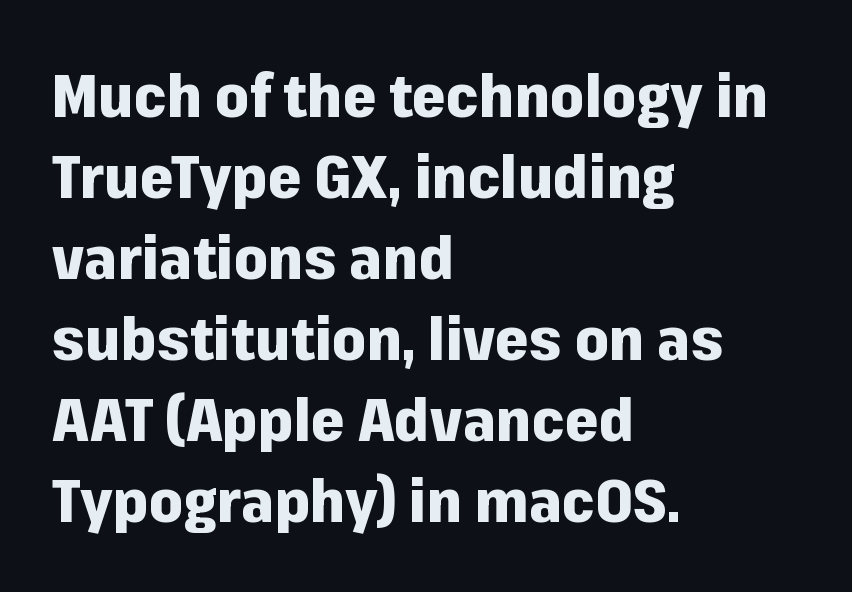
The image shows 60 px heavy sans-serif type, upright; set left-aligned, normal line spacing (1.35x), normal letter spacing, not underlined; low stroke contrast and a medium x-height.
